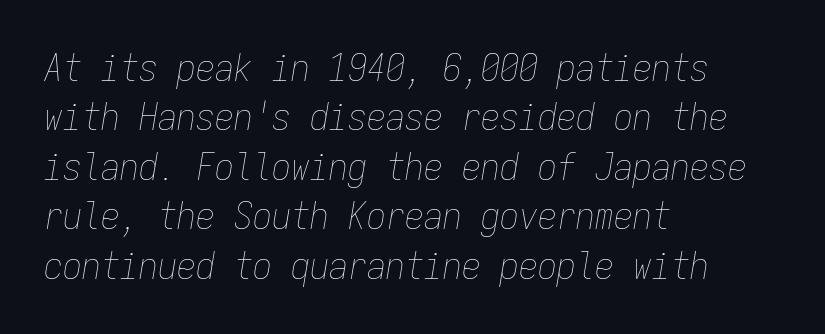
Q: Is the text bold? A: No.
Q: Is the text italic (slanted)? A: Yes, it leans right by about 9 degrees.
Q: Is the text underlined? A: No.
Q: How is the paragraph aligned? A: Left-aligned.
Q: Is the spacing between letters normal or unusually wide? A: Normal.
Q: Is the spacing between lines tight, normal or loose? A: Normal.
Q: Width (condensed, normal, or wide)? A: Condensed.
Q: Stroke contrast? A: Low.
Q: x-height? A: Medium.
Q: Monospaced? A: Yes.
